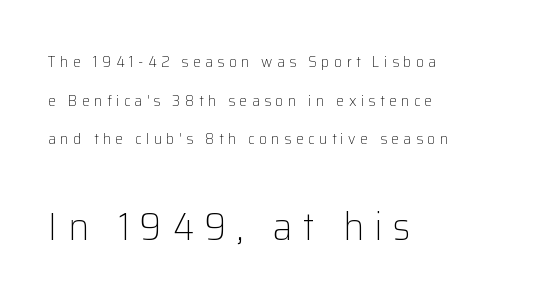
Q: Is the text bold? A: No.
Q: Is the text italic (slanted)? A: No, it is upright.
Q: Is the typeface a serif or a sans-serif typeface? A: Sans-serif.
Q: Is the text underlined? A: No.
Q: How is the paragraph aligned? A: Left-aligned.
Q: Is the spacing between letters normal or unusually wide? A: Unusually wide.
Q: Is the spacing between lines tight, normal or loose? A: Loose.
Q: Which block of text is set in a larger size, the first (top) or the second (bottom)? A: The second (bottom) one.
Q: Width (condensed, normal, or wide)? A: Normal.
Q: Stroke contrast? A: Low.
Q: x-height? A: Medium.
Q: Monospaced? A: No.
